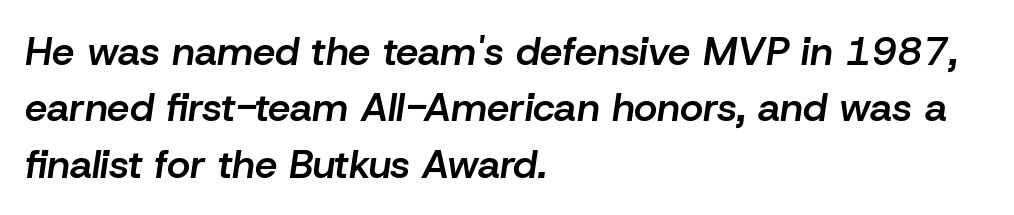
Q: Is the text bold? A: Semi-bold.
Q: Is the text italic (slanted)? A: Yes, it leans right by about 8 degrees.
Q: Is the text underlined? A: No.
Q: How is the paragraph aligned? A: Left-aligned.
Q: Is the spacing between letters normal or unusually wide? A: Normal.
Q: Is the spacing between lines tight, normal or loose? A: Normal.
Q: Width (condensed, normal, or wide)? A: Normal.
Q: Stroke contrast? A: Low.
Q: x-height? A: Medium.
Q: Monospaced? A: No.
